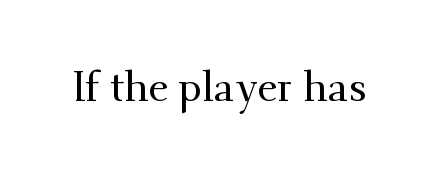
Spacing verdict: proportional, widths tailored to each character. The line texture is even and compact thanks to regular tracking. The letters stand upright; this is a roman face. To sum up the face: it has serifs.
